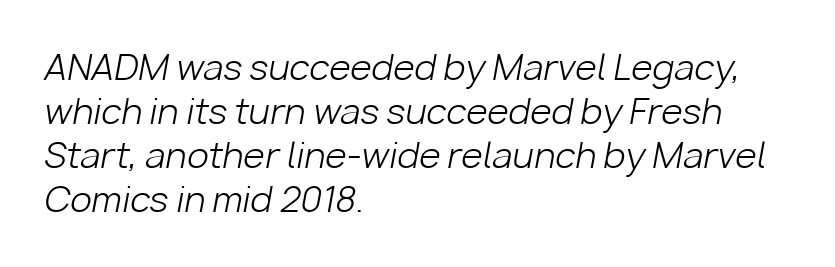
{"italic": "yes", "lean": "right", "slant_degrees": 10, "bold": "no", "weight": "light", "width": "normal", "stroke_contrast": "low", "x_height": "medium", "monospaced": "no", "underline": "no", "align": "left", "line_spacing": "normal", "line_spacing_ratio": 1.26, "letter_spacing": "normal", "letter_spacing_em": 0.0, "glyph_px": 35}
